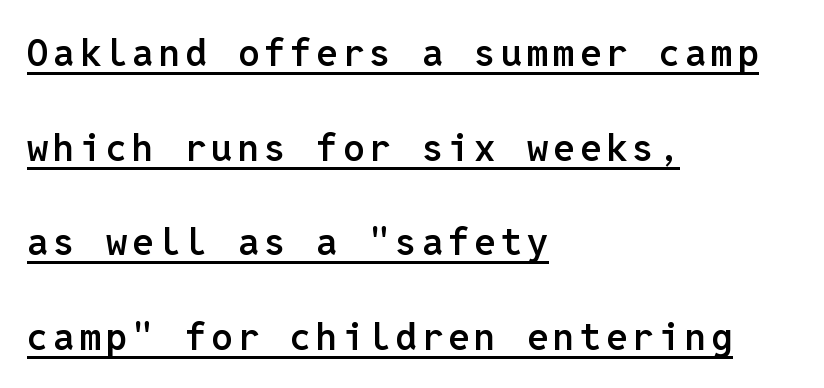
Q: Is the text bold? A: Semi-bold.
Q: Is the text italic (slanted)? A: No, it is upright.
Q: Is the typeface a serif or a sans-serif typeface? A: Sans-serif.
Q: Is the text underlined? A: Yes.
Q: How is the paragraph aligned? A: Left-aligned.
Q: Is the spacing between lines tight, normal or loose? A: Loose.
Q: Width (condensed, normal, or wide)? A: Normal.
Q: Stroke contrast? A: Low.
Q: x-height? A: Medium.
Q: Monospaced? A: Yes.
